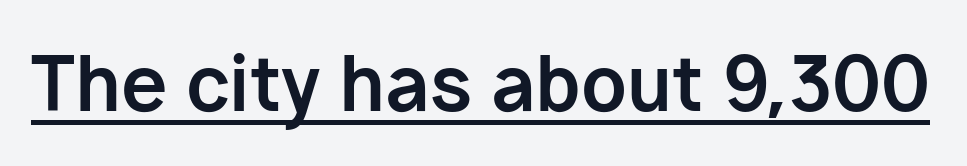
Q: Is the text bold? A: Yes.
Q: Is the text italic (slanted)? A: No, it is upright.
Q: Is the typeface a serif or a sans-serif typeface? A: Sans-serif.
Q: Is the text underlined? A: Yes.
Q: Is the spacing between letters normal or unusually wide? A: Normal.
Q: Width (condensed, normal, or wide)? A: Normal.
Q: Stroke contrast? A: Low.
Q: x-height? A: Medium.
Q: Monospaced? A: No.
